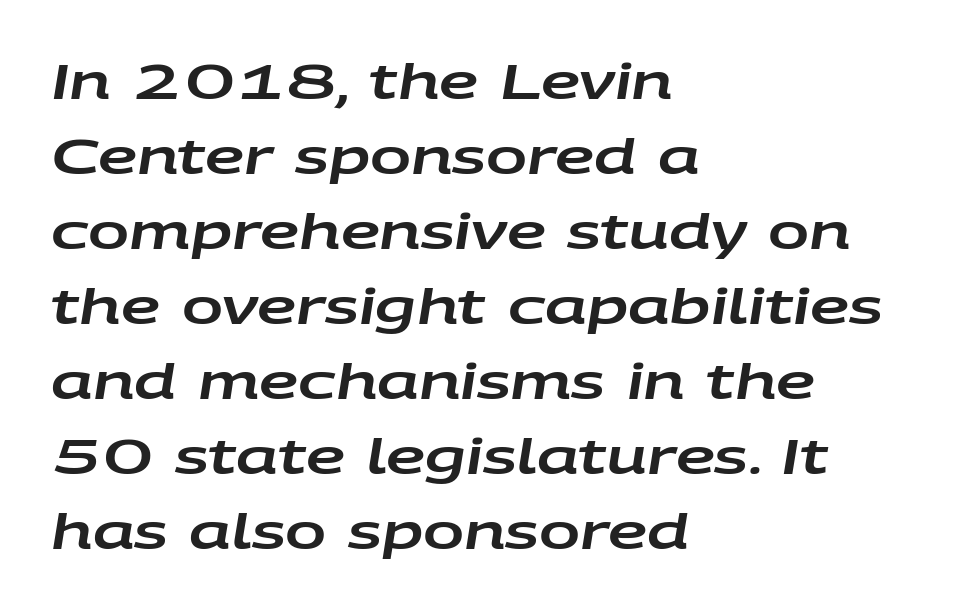
{"italic": "yes", "lean": "right", "slant_degrees": 9, "width": "wide", "stroke_contrast": "low", "x_height": "large", "monospaced": "no", "underline": "no", "align": "left", "line_spacing": "normal", "line_spacing_ratio": 1.53, "letter_spacing": "normal", "letter_spacing_em": 0.0, "glyph_px": 49}
